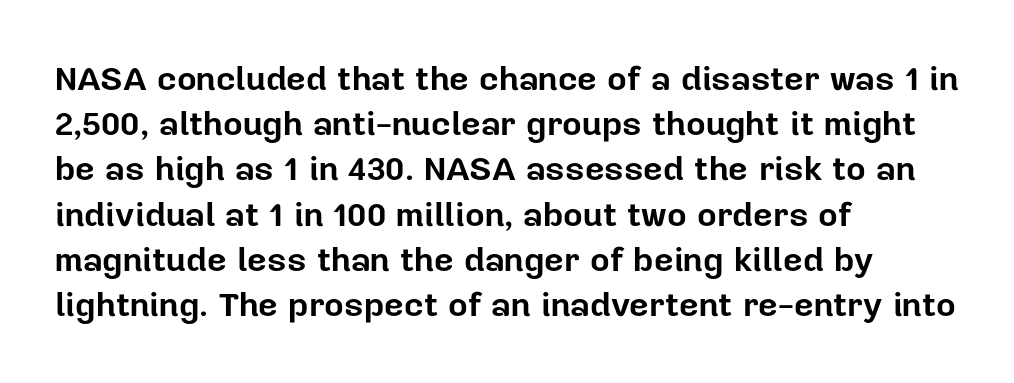
Q: Is the text bold? A: Yes.
Q: Is the text italic (slanted)? A: No, it is upright.
Q: Is the typeface a serif or a sans-serif typeface? A: Sans-serif.
Q: Is the text underlined? A: No.
Q: How is the paragraph aligned? A: Left-aligned.
Q: Is the spacing between letters normal or unusually wide? A: Normal.
Q: Is the spacing between lines tight, normal or loose? A: Normal.
Q: Width (condensed, normal, or wide)? A: Normal.
Q: Stroke contrast? A: Low.
Q: x-height? A: Medium.
Q: Monospaced? A: No.
